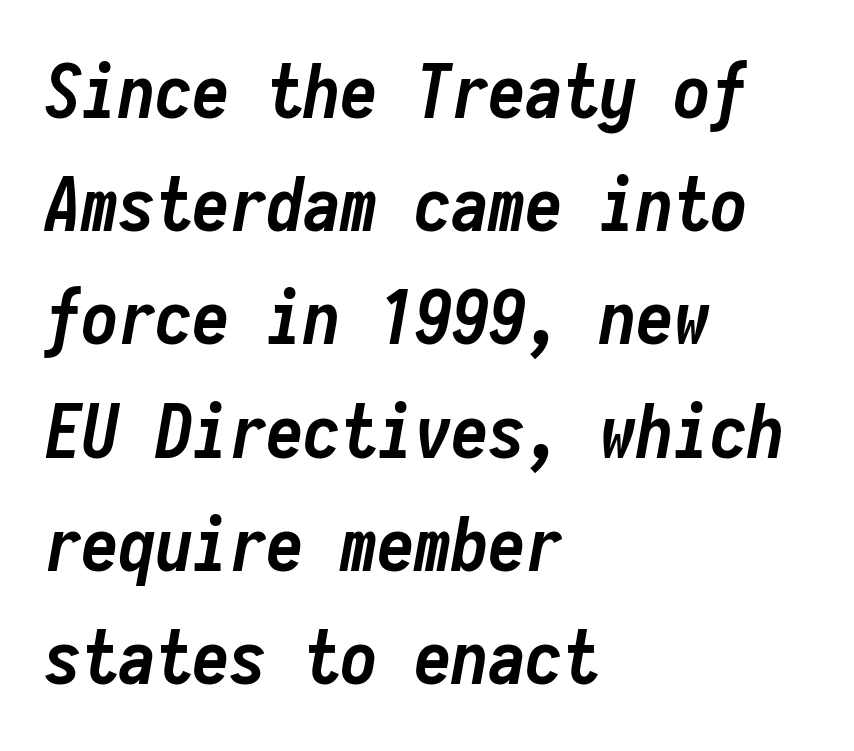
The image shows 74 px semibold, condensed type, italic (leaning right), monospaced; set left-aligned, normal line spacing (1.53x), normal letter spacing, not underlined; low stroke contrast and a medium x-height.
